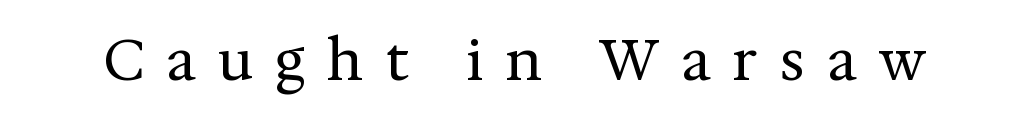
Q: Is the text bold? A: No.
Q: Is the text italic (slanted)? A: No, it is upright.
Q: Is the typeface a serif or a sans-serif typeface? A: Serif.
Q: Is the text underlined? A: No.
Q: Is the spacing between letters normal or unusually wide? A: Unusually wide.
Q: Width (condensed, normal, or wide)? A: Normal.
Q: Stroke contrast? A: Medium.
Q: x-height? A: Medium.
Q: Monospaced? A: No.
